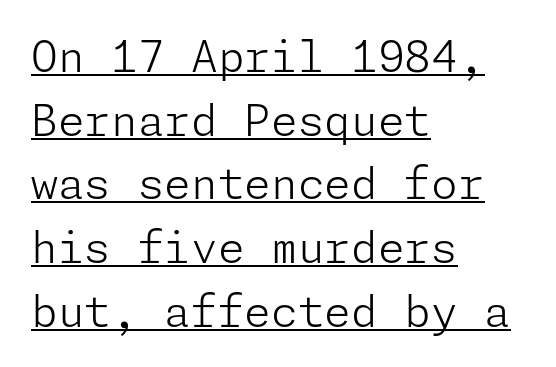
The image shows 43 px light sans-serif type, upright; set left-aligned, normal line spacing (1.48x), normal letter spacing, underlined; low stroke contrast and a medium x-height.
